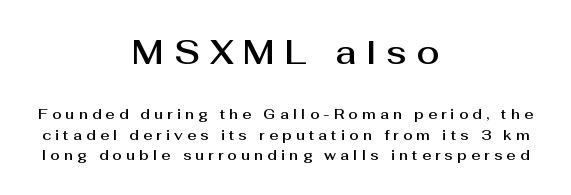
{"serif": "no", "italic": "no", "width": "normal", "stroke_contrast": "medium", "x_height": "medium", "monospaced": "no", "underline": "no", "align": "center", "line_spacing": "normal", "line_spacing_ratio": 1.45, "letter_spacing": "wide", "letter_spacing_em": 0.29, "larger_block": "first", "size_ratio": 2.36, "glyph_px": 33}
